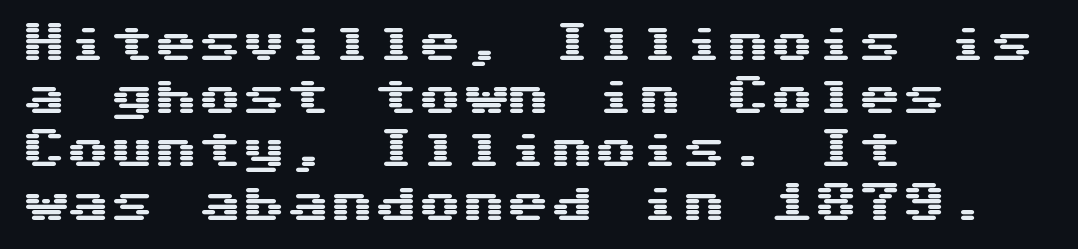
This rendering leaves character spacing at its baseline value. Regarding serifs, this sample does without them. Clear beneath every line of the passage. If you drew a ruler down the left edge, every line would touch it.
